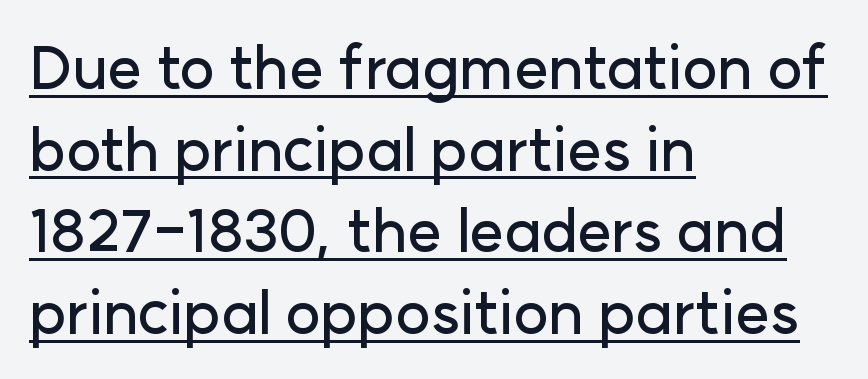
Q: Is the text italic (slanted)? A: No, it is upright.
Q: Is the typeface a serif or a sans-serif typeface? A: Sans-serif.
Q: Is the text underlined? A: Yes.
Q: How is the paragraph aligned? A: Left-aligned.
Q: Is the spacing between letters normal or unusually wide? A: Normal.
Q: Is the spacing between lines tight, normal or loose? A: Normal.
Q: Width (condensed, normal, or wide)? A: Normal.
Q: Stroke contrast? A: Low.
Q: x-height? A: Medium.
Q: Monospaced? A: No.
